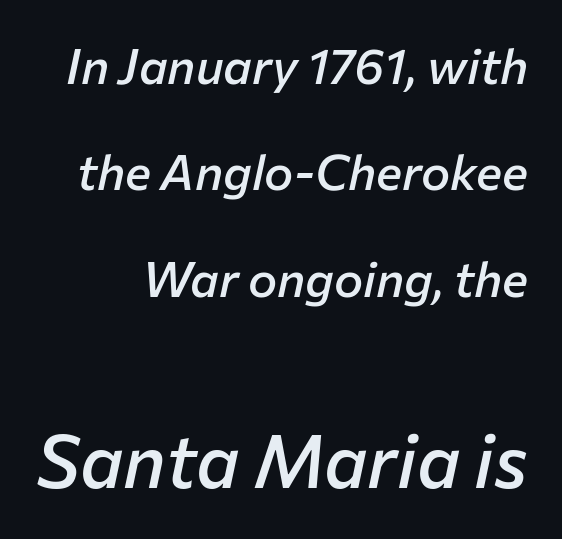
The image shows 74 px semibold type, italic (leaning right); set loose line spacing (2.17x), normal letter spacing, not underlined; the second (bottom) block is 1.51x larger; low stroke contrast and a medium x-height.
